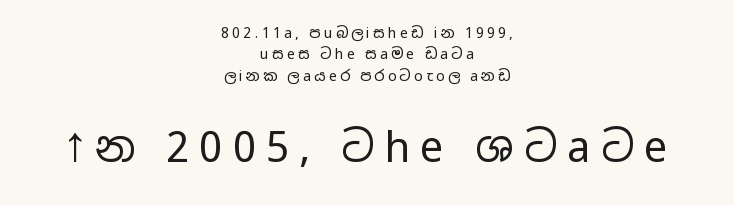
Q: Is the text bold? A: No.
Q: Is the text italic (slanted)? A: No, it is upright.
Q: Is the typeface a serif or a sans-serif typeface? A: Sans-serif.
Q: Is the text underlined? A: No.
Q: How is the paragraph aligned? A: Centered.
Q: Is the spacing between letters normal or unusually wide? A: Unusually wide.
Q: Is the spacing between lines tight, normal or loose? A: Normal.
Q: Which block of text is set in a larger size, the first (top) or the second (bottom)? A: The second (bottom) one.
Q: Width (condensed, normal, or wide)? A: Wide.
Q: Stroke contrast? A: Low.
Q: x-height? A: Medium.
Q: Monospaced? A: No.
